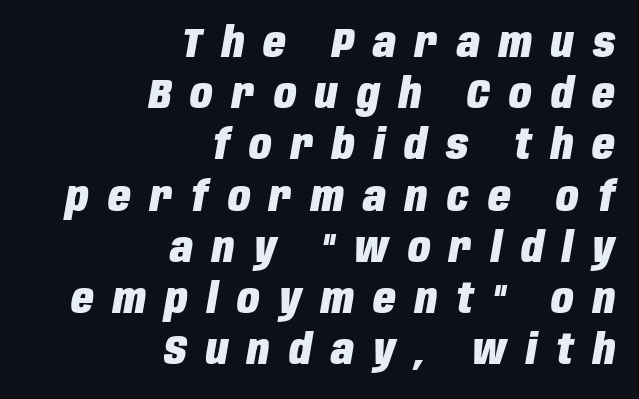
The image shows 41 px heavy, condensed type, italic (leaning right); set right-aligned, normal line spacing (1.25x), unusually wide letter spacing (+0.47 em), not underlined; low stroke contrast and a large x-height.
